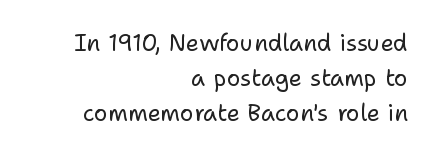
Think standard paragraph weight, or any step lighter than that. Tracking value appears to be zero — textbook default spacing. The words here are not underlined. This is roman type, the default non-slanted kind. If you drew a ruler down the right edge, every line would touch it.
